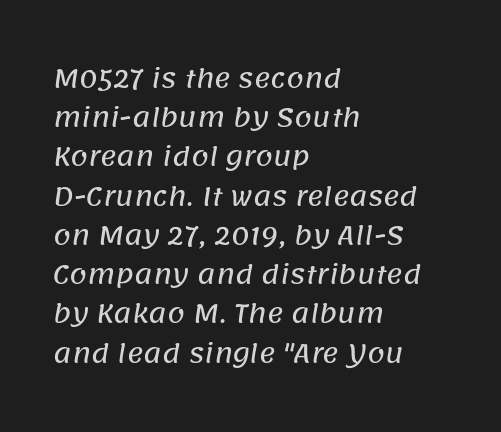
The lines are quadded left. Observe the ordinary spacing: letters are neighbours, not strangers. The string is rendered with underlining switched off. Each new line begins a customary step beneath the previous one.
